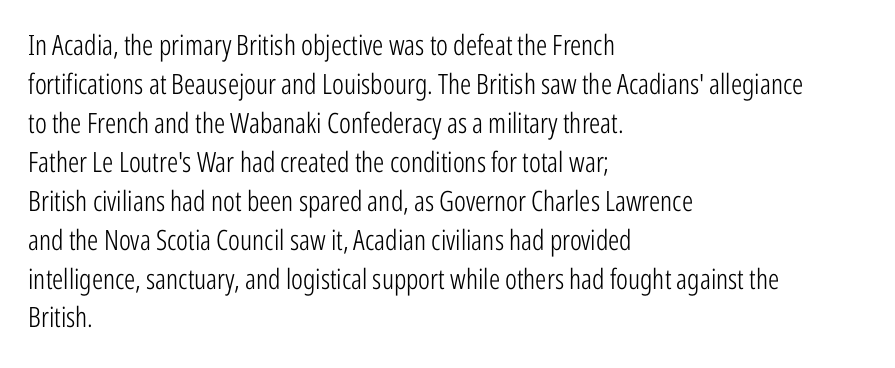
Students, note that the glyphs here touch the page at normal intervals. Proportional: the letters do not fall into vertical columns. These lines stack with their left ends in a neat column. Does the leading feel generous? No, just average. Every character sits straight up, as roman type does.
